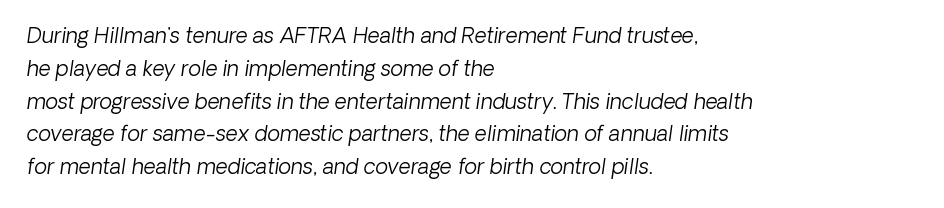
The image shows 21 px text type; set left-aligned, normal line spacing (1.56x), normal letter spacing, not underlined.
